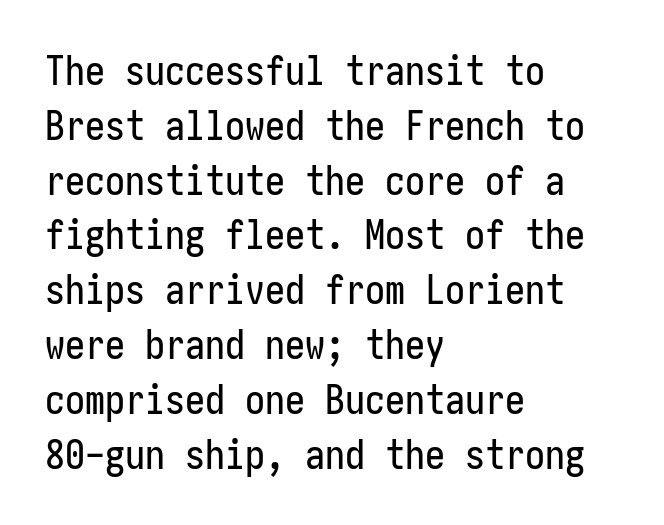
{"serif": "no", "italic": "no", "width": "condensed", "stroke_contrast": "low", "x_height": "medium", "underline": "no", "align": "left", "line_spacing": "normal", "line_spacing_ratio": 1.37, "letter_spacing": "normal", "letter_spacing_em": 0.0, "glyph_px": 40}
